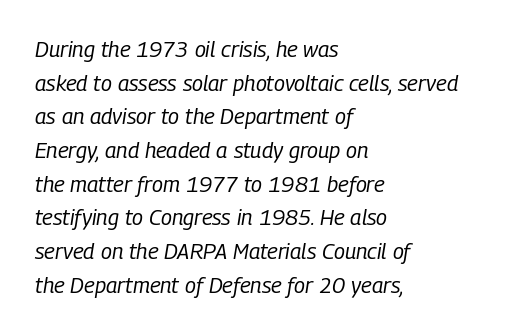
One glance says typical: line gaps are just what's usual. On a weight scale, this lands at 450 or below. Yep, that's italic — everything's leaning. Characters follow at the spacing the type designer built in. Letters rest on an invisible, unmarked baseline. Line beginnings align vertically; line endings do not.
